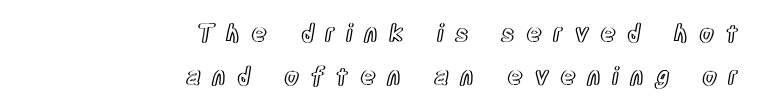
Line ends are locked; line starts wander. The passage shown has open, widely tracked lettering throughout. Descenders are the only things crossing below the line.
